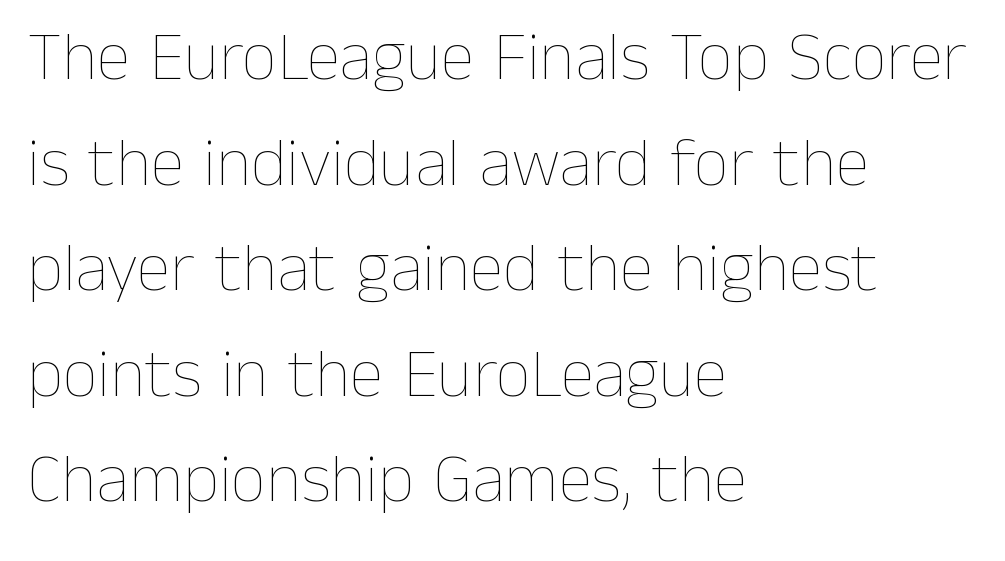
The font is comparable to plain body text, perhaps lighter. Short note: letters normally spaced. The string is rendered with underlining switched off. The lines in this sample share a left origin and differ only in where they stop.
